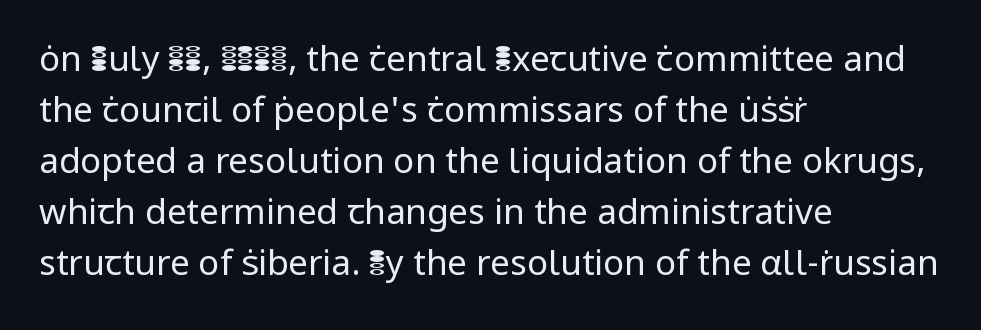
This sample has the flowing, uneven cadence of proportional lettering. Serif or sans? Sans — the stroke terminals are bare. Style check: upright. The area under the type is left untouched. Honestly, the letter spacing is just normal — you wouldn't notice it.
